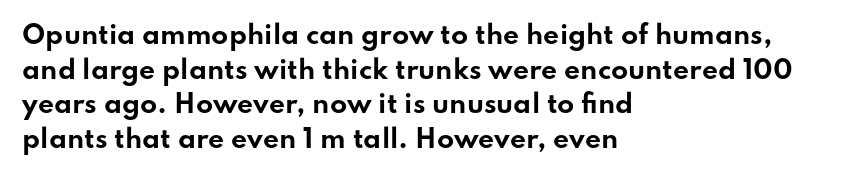
The image shows 25 px bold type, upright; set left-aligned, normal line spacing (1.39x), normal letter spacing, not underlined.
